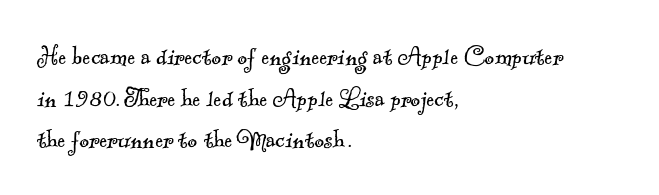
The image shows 30 px light serif type; set left-aligned, normal line spacing (1.39x), normal letter spacing, not underlined; a small x-height.
